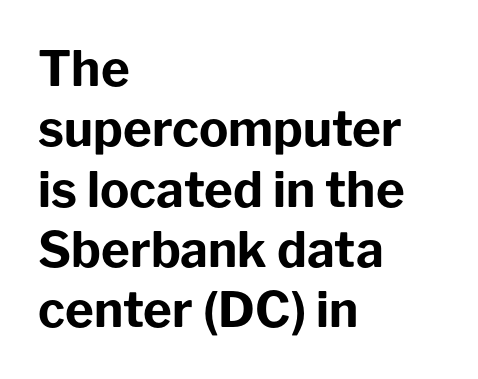
Quick note: underline off. The text was rendered using a sans face with plain stroke endings. Caption: bold face, heavy strokes. Inter-character spacing is left at the font's built-in metrics.
